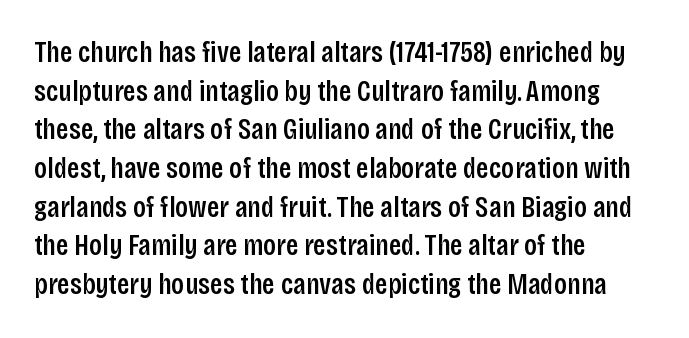
{"serif": "no", "italic": "no", "bold": "semi", "weight": "semibold", "width": "condensed", "stroke_contrast": "low", "x_height": "large", "monospaced": "no", "underline": "no", "align": "left", "line_spacing": "normal", "line_spacing_ratio": 1.29, "letter_spacing": "normal", "letter_spacing_em": 0.0, "glyph_px": 30}
